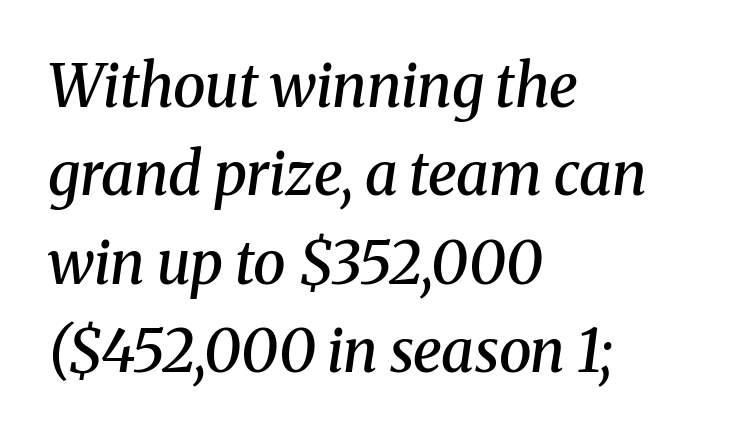
The image shows 59 px semibold serif type, italic (leaning right); set left-aligned, normal line spacing (1.5x), normal letter spacing, not underlined; medium stroke contrast and a medium x-height.
